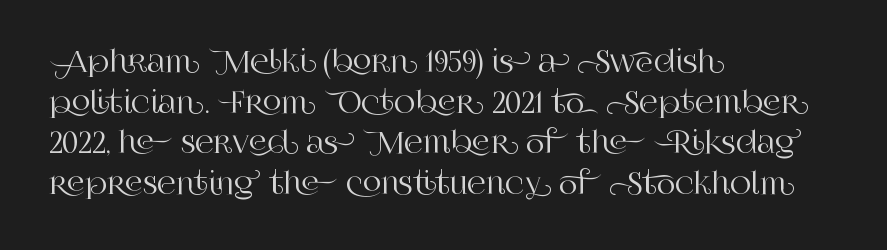
This rendering uses left alignment, leaving the right contour irregular. Leading: standard. Rule under the text: the space is simply empty. Check where the strokes stop: tiny serifs finish them off. Upright lettering throughout. Looks like regular typesetting: each glyph gets only the width it needs.
